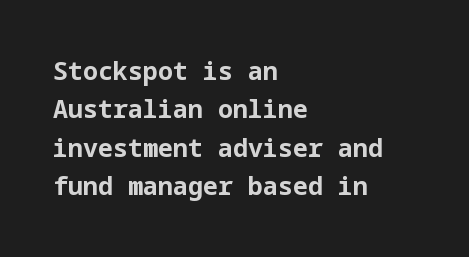
The image shows 25 px bold type, upright; set left-aligned, normal line spacing (1.54x), normal letter spacing, not underlined.
